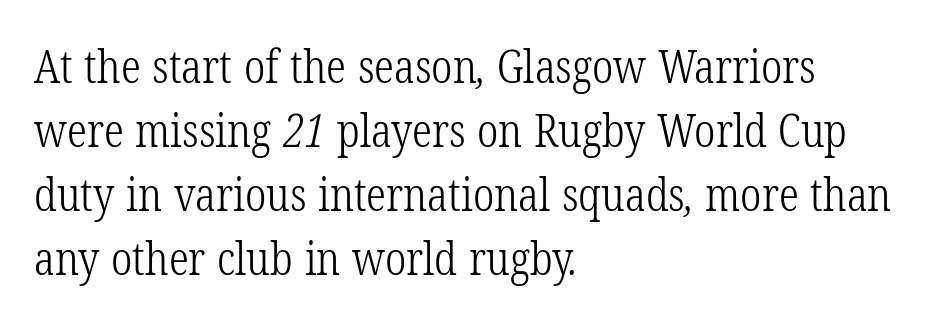
The image shows 45 px light, condensed serif type; set left-aligned, normal line spacing (1.42x), normal letter spacing, not underlined; low stroke contrast and a medium x-height.
